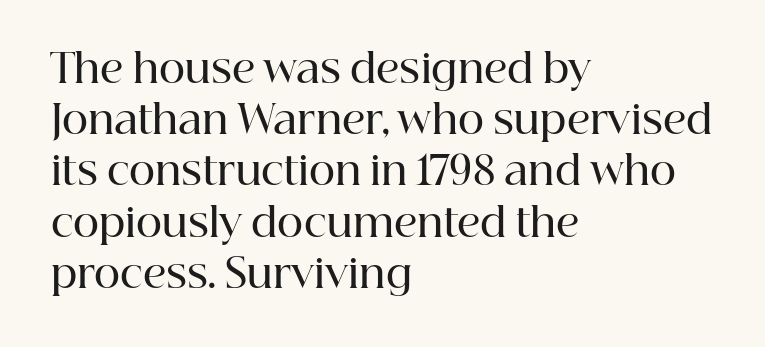
The image shows 40 px semibold serif type, upright; set left-aligned, normal line spacing (1.28x), normal letter spacing, not underlined; high stroke contrast and a medium x-height.
